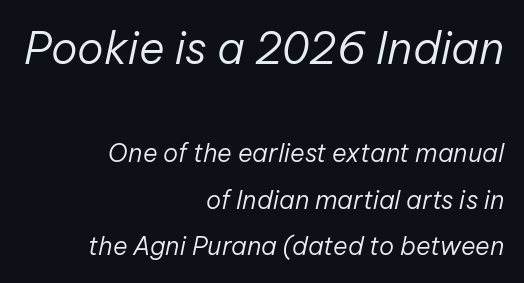
The image shows 44 px regular-weight type, italic (leaning right); set right-aligned, line spacing 1.86x, normal letter spacing, not underlined; the first (top) block is 1.76x larger; low stroke contrast and a medium x-height.
